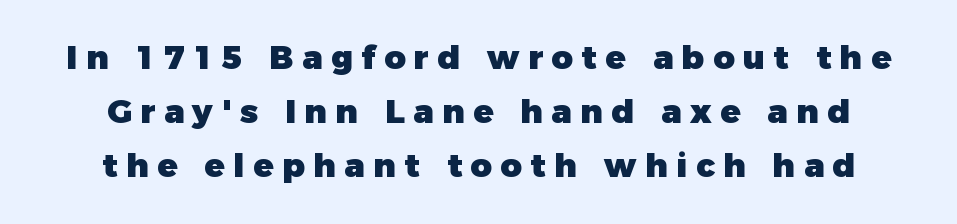
Q: Is the text bold? A: Yes.
Q: Is the text italic (slanted)? A: No, it is upright.
Q: Is the typeface a serif or a sans-serif typeface? A: Sans-serif.
Q: Is the text underlined? A: No.
Q: Is the spacing between letters normal or unusually wide? A: Unusually wide.
Q: Is the spacing between lines tight, normal or loose? A: Normal.
Q: Width (condensed, normal, or wide)? A: Normal.
Q: Stroke contrast? A: Low.
Q: x-height? A: Medium.
Q: Monospaced? A: No.
